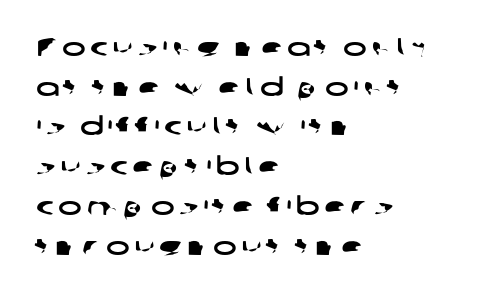
Q: Is the text underlined? A: No.
Q: How is the paragraph aligned? A: Left-aligned.
Q: Is the spacing between lines tight, normal or loose? A: Normal.
